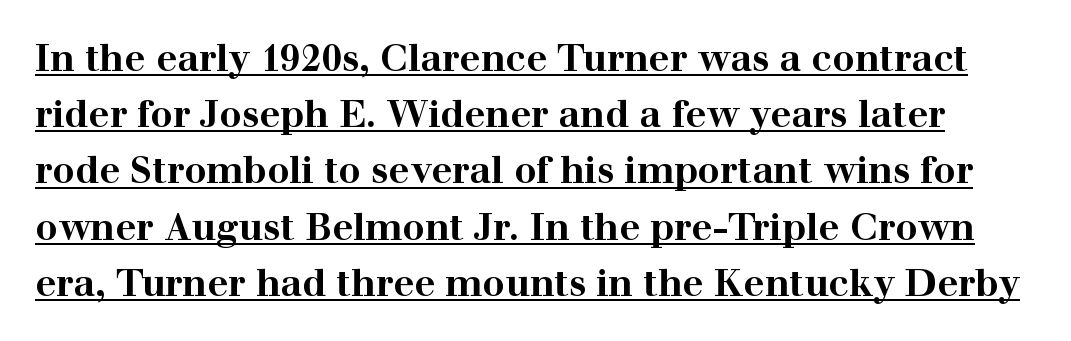
{"serif": "yes", "italic": "no", "bold": "yes", "weight": "bold", "width": "wide", "stroke_contrast": "high", "x_height": "medium", "monospaced": "no", "underline": "yes", "line_spacing": "normal", "line_spacing_ratio": 1.52, "letter_spacing": "normal", "letter_spacing_em": 0.0, "glyph_px": 37}
